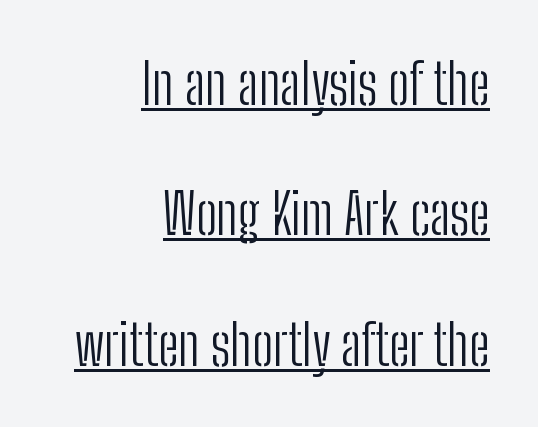
Q: Is the text bold? A: No.
Q: Is the text italic (slanted)? A: No, it is upright.
Q: Is the typeface a serif or a sans-serif typeface? A: Sans-serif.
Q: Is the text underlined? A: Yes.
Q: How is the paragraph aligned? A: Right-aligned.
Q: Is the spacing between letters normal or unusually wide? A: Normal.
Q: Is the spacing between lines tight, normal or loose? A: Loose.
Q: Width (condensed, normal, or wide)? A: Condensed.
Q: Stroke contrast? A: Low.
Q: x-height? A: Medium.
Q: Monospaced? A: No.
